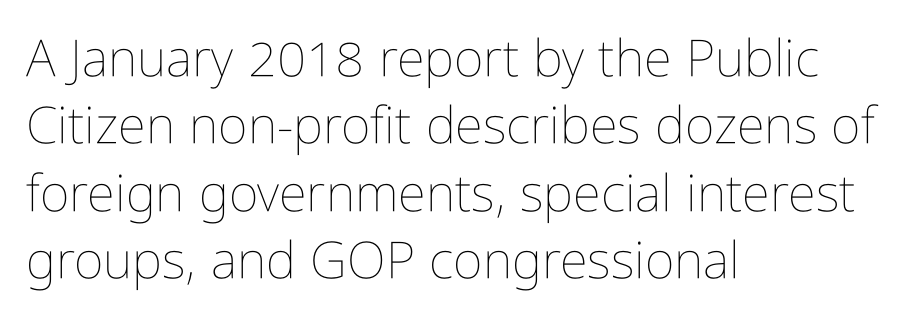
{"italic": "no", "bold": "no", "weight": "thin", "width": "condensed", "stroke_contrast": "low", "x_height": "medium", "monospaced": "no", "underline": "no", "align": "left", "line_spacing": "normal", "line_spacing_ratio": 1.32, "letter_spacing": "normal", "letter_spacing_em": 0.0, "glyph_px": 51}
